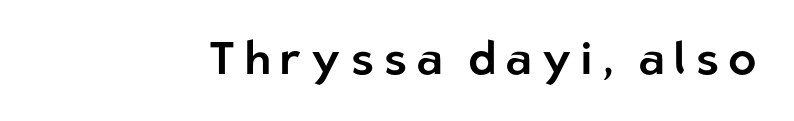
Letter spacing: wide. Here the designer chose a conventional face with non-uniform glyph widths. Just letters on the line, the space beneath them empty. The glyphs in this specimen are sans serif. Characters remain perfectly vertical along every line.
